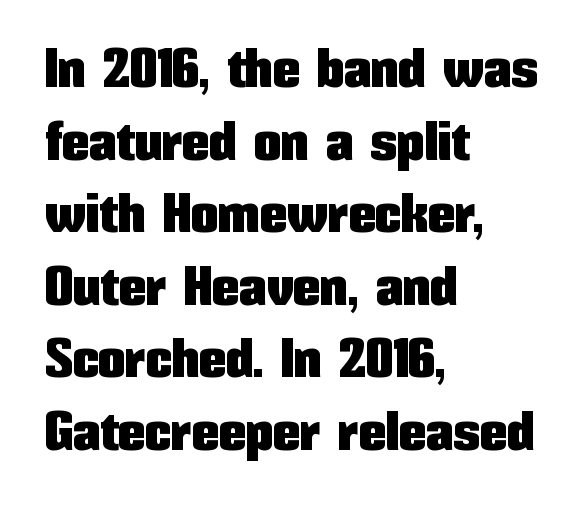
The image shows 55 px condensed sans-serif type, upright; set left-aligned, normal line spacing (1.32x), normal letter spacing, not underlined; low stroke contrast and a medium x-height.
